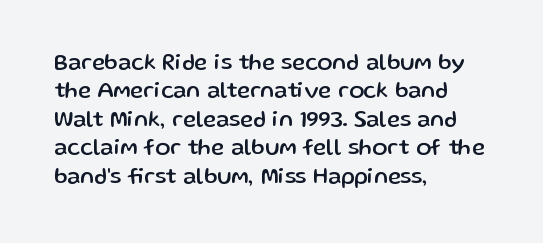
{"italic": "no", "underline": "no", "align": "left", "line_spacing": "normal", "line_spacing_ratio": 1.29, "letter_spacing": "normal", "letter_spacing_em": 0.0, "glyph_px": 22}
